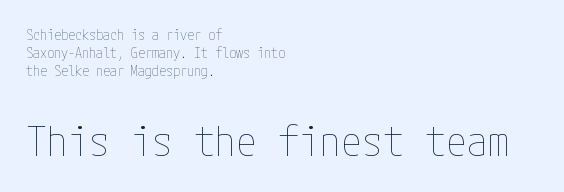
The image shows 42 px thin, condensed type, upright; set left-aligned, normal line spacing (1.29x), normal letter spacing, not underlined; the second (bottom) block is 3.0x larger; low stroke contrast and a medium x-height.
